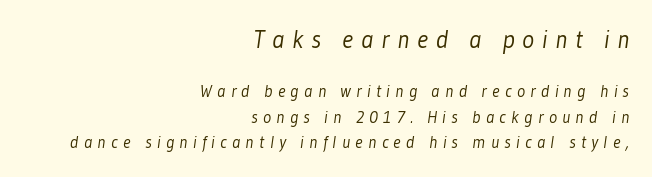
The image shows 25 px text type; set right-aligned, normal line spacing (1.5x), unusually wide letter spacing (+0.31 em), not underlined; the first (top) block is 1.47x larger.
